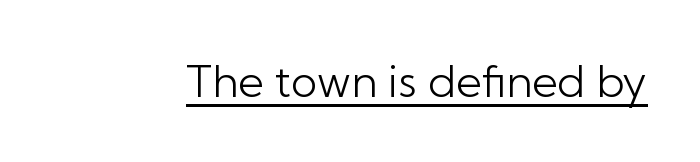
Rendered with straight, roman letterforms. The face used here is a sans, in the tradition of grotesques and geometrics. The typeface has the unassuming heft of standard copy or less. The face used here appears with an underline applied.
